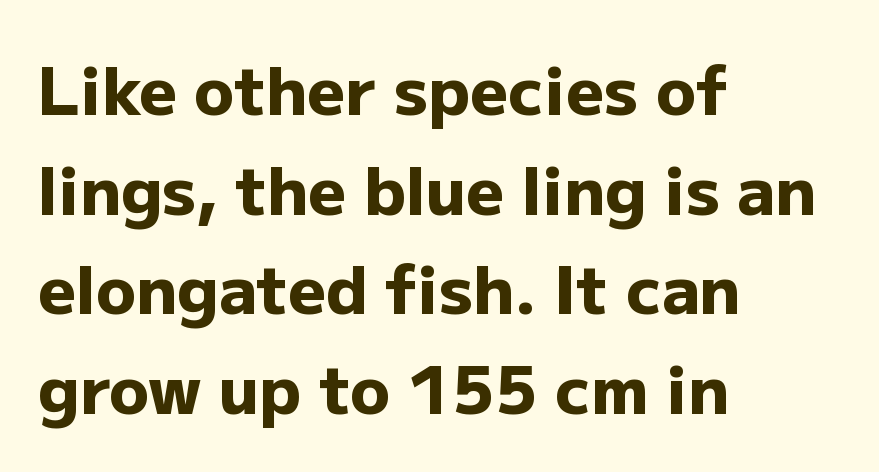
The image shows 66 px heavy sans-serif type, upright; set left-aligned, normal line spacing (1.51x), normal letter spacing, not underlined; low stroke contrast and a medium x-height.
